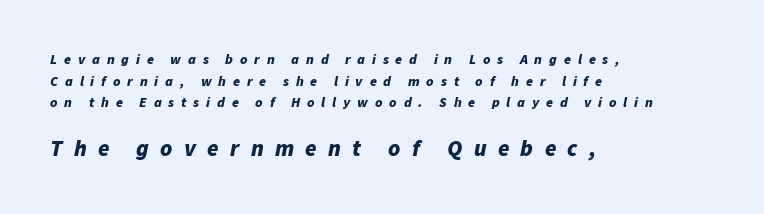
Q: Is the text bold? A: Yes.
Q: Is the text italic (slanted)? A: Yes, it leans right by about 11 degrees.
Q: Is the text underlined? A: No.
Q: How is the paragraph aligned? A: Left-aligned.
Q: Is the spacing between letters normal or unusually wide? A: Unusually wide.
Q: Is the spacing between lines tight, normal or loose? A: Normal.
Q: Which block of text is set in a larger size, the first (top) or the second (bottom)? A: The second (bottom) one.
